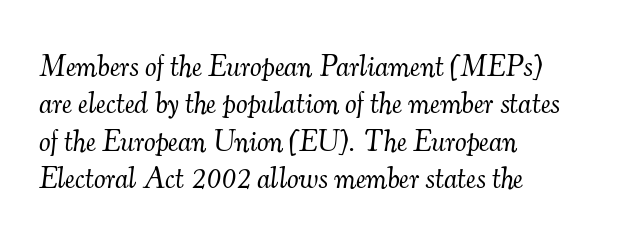
Does the type have serifs? Yes, each stem ends in a small foot. Where is the straight margin? On the left. Stems here are at most as thick as an everyday book face. A typesetter would call this proportional, since set widths differ per character.
